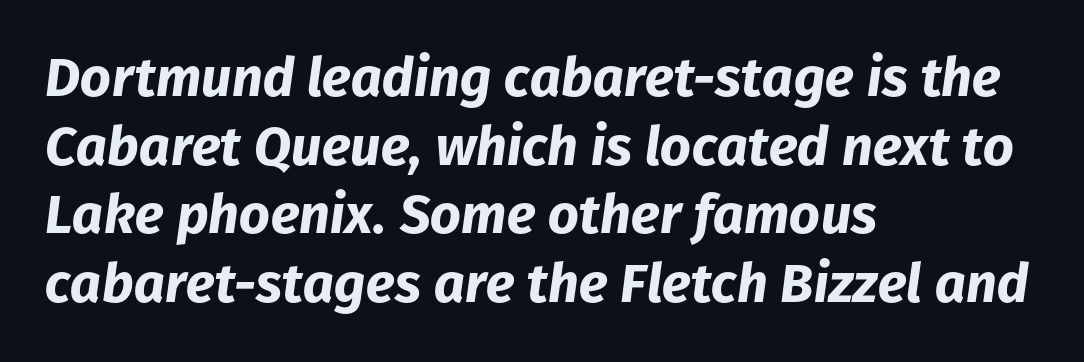
The string is rendered with underlining switched off. Heavy, bold letterforms. There is no visible air inserted between adjacent glyphs. Reading down the block, your eye returns to a fixed left position each line. The vertical gap from one line to the next is medium. Yep, that's italic — everything's leaning.
